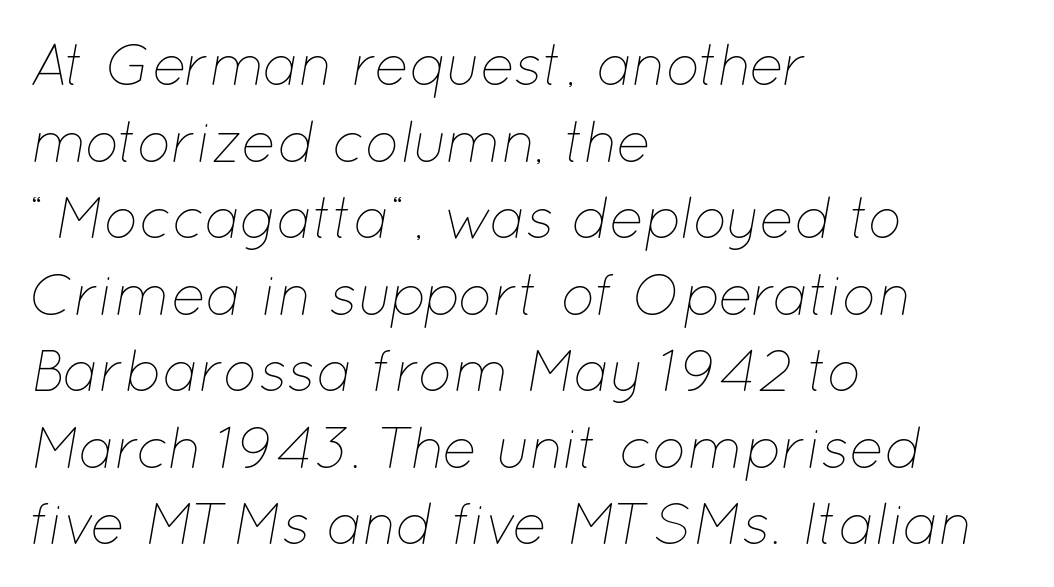
The image shows 58 px thin type, italic (leaning right); set left-aligned, normal line spacing (1.32x), normal letter spacing, not underlined; low stroke contrast and a medium x-height.
